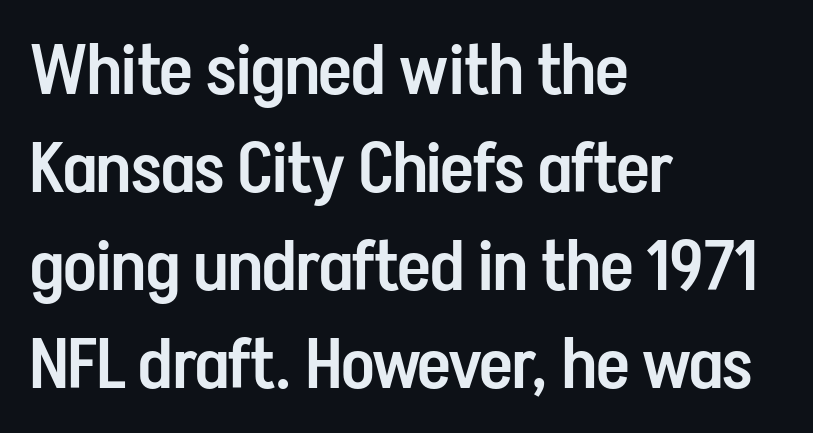
Q: Is the text bold? A: Semi-bold.
Q: Is the text italic (slanted)? A: No, it is upright.
Q: Is the typeface a serif or a sans-serif typeface? A: Sans-serif.
Q: Is the text underlined? A: No.
Q: How is the paragraph aligned? A: Left-aligned.
Q: Is the spacing between letters normal or unusually wide? A: Normal.
Q: Is the spacing between lines tight, normal or loose? A: Normal.
Q: Width (condensed, normal, or wide)? A: Condensed.
Q: Stroke contrast? A: Low.
Q: x-height? A: Medium.
Q: Monospaced? A: No.
